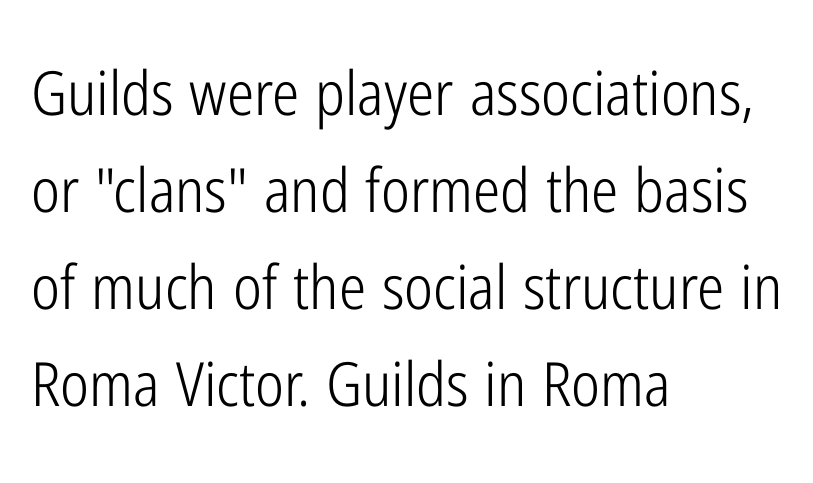
The passage shown is not underscored anywhere. The rendering anchors every line to the left-hand side. Does the lettering tilt? It doesn't — this is upright. Here the glyphs are tracked normally, forming tight word shapes. Grotesque or geometric, the face here clearly has no serifs. The line-height multiplier appears to be the usual default.
